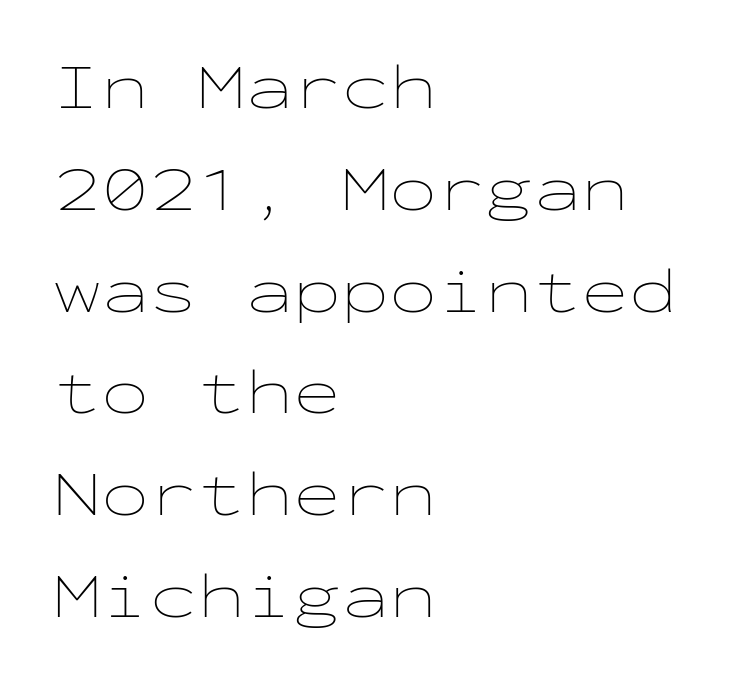
{"italic": "no", "bold": "no", "weight": "thin", "width": "wide", "stroke_contrast": "low", "x_height": "medium", "monospaced": "yes", "underline": "no", "align": "left", "line_spacing": "normal", "line_spacing_ratio": 1.59, "letter_spacing": "normal", "letter_spacing_em": 0.0, "glyph_px": 64}
